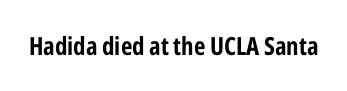
If you drew a line through each stem, it would be perfectly vertical. Characters follow at the spacing the type designer built in. The words here are not underlined.
